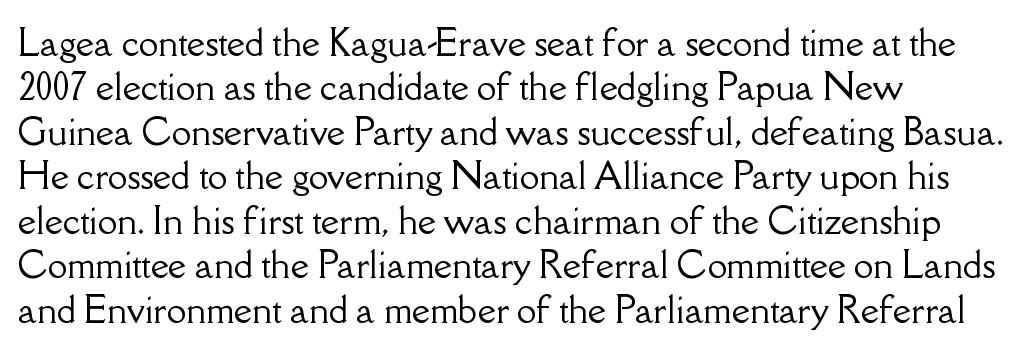
{"serif": "yes", "italic": "no", "width": "normal", "stroke_contrast": "low", "x_height": "small", "monospaced": "no", "underline": "no", "align": "left", "line_spacing": "normal", "line_spacing_ratio": 1.27, "letter_spacing": "normal", "letter_spacing_em": 0.0, "glyph_px": 35}
